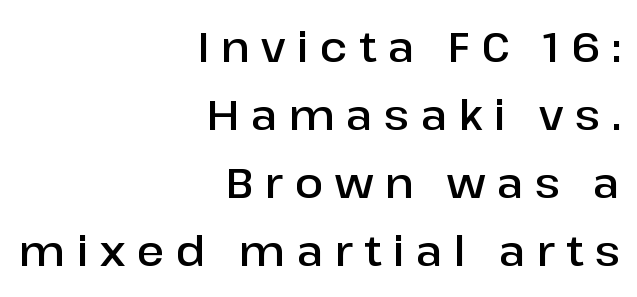
{"serif": "no", "italic": "no", "bold": "semi", "weight": "semibold", "width": "normal", "stroke_contrast": "low", "x_height": "medium", "monospaced": "no", "underline": "no", "align": "right", "line_spacing": "normal", "line_spacing_ratio": 1.62, "letter_spacing": "wide", "letter_spacing_em": 0.27, "glyph_px": 42}
